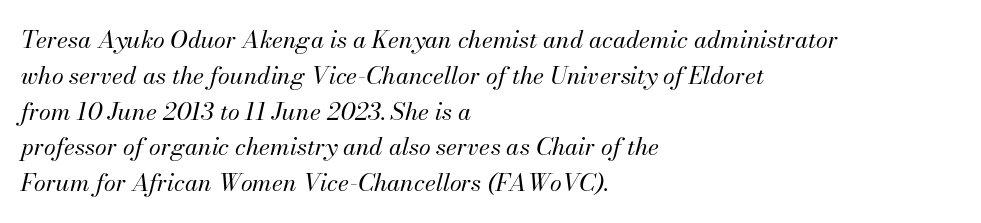
The image shows 24 px text type, italic (leaning right); set left-aligned, normal line spacing (1.49x), normal letter spacing, not underlined.
